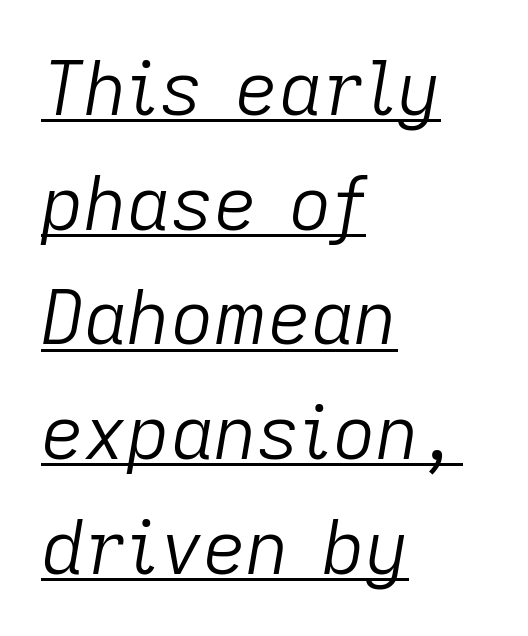
{"italic": "yes", "lean": "right", "slant_degrees": 9, "bold": "no", "weight": "light", "width": "normal", "stroke_contrast": "low", "x_height": "medium", "monospaced": "no", "underline": "yes", "align": "left", "line_spacing": "normal", "line_spacing_ratio": 1.53, "letter_spacing": "normal", "letter_spacing_em": 0.0, "glyph_px": 75}
